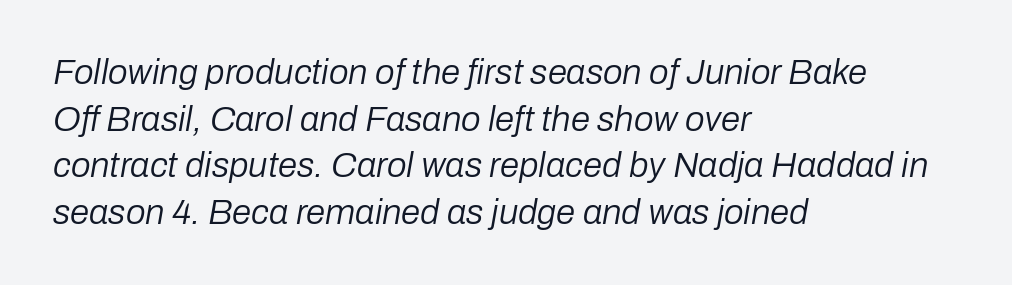
Q: Is the text bold? A: No.
Q: Is the text italic (slanted)? A: Yes, it leans right by about 10 degrees.
Q: Is the text underlined? A: No.
Q: How is the paragraph aligned? A: Left-aligned.
Q: Is the spacing between letters normal or unusually wide? A: Normal.
Q: Is the spacing between lines tight, normal or loose? A: Normal.
Q: Width (condensed, normal, or wide)? A: Normal.
Q: Stroke contrast? A: Low.
Q: x-height? A: Medium.
Q: Monospaced? A: No.
